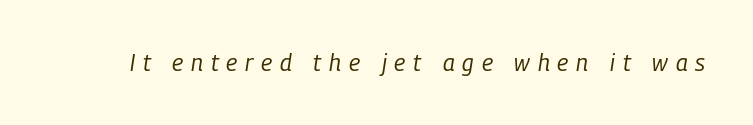
In terms of letterspacing, this is a distinctly airy, spread setting. The baseline area is clear. The typeface has the unassuming heft of standard copy or less. The whole block is typeset with a tilt.
